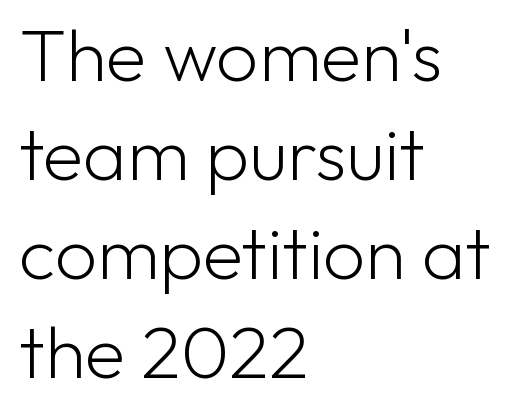
Q: Is the text bold? A: No.
Q: Is the text italic (slanted)? A: No, it is upright.
Q: Is the typeface a serif or a sans-serif typeface? A: Sans-serif.
Q: Is the text underlined? A: No.
Q: How is the paragraph aligned? A: Left-aligned.
Q: Is the spacing between letters normal or unusually wide? A: Normal.
Q: Is the spacing between lines tight, normal or loose? A: Normal.
Q: Width (condensed, normal, or wide)? A: Normal.
Q: Stroke contrast? A: Low.
Q: x-height? A: Medium.
Q: Monospaced? A: No.
